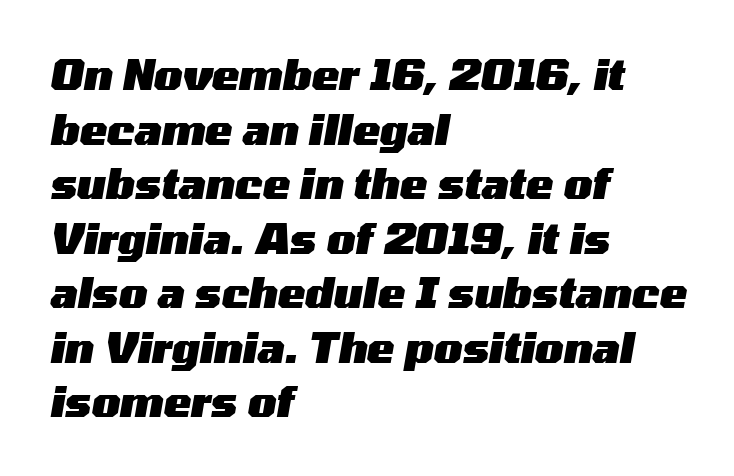
Q: Is the text bold? A: Yes.
Q: Is the text italic (slanted)? A: Yes, it leans right by about 10 degrees.
Q: Is the text underlined? A: No.
Q: How is the paragraph aligned? A: Left-aligned.
Q: Is the spacing between letters normal or unusually wide? A: Normal.
Q: Is the spacing between lines tight, normal or loose? A: Normal.
Q: Width (condensed, normal, or wide)? A: Wide.
Q: Stroke contrast? A: Medium.
Q: x-height? A: Medium.
Q: Monospaced? A: No.
